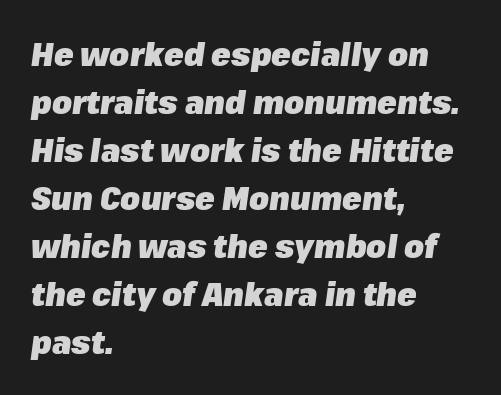
Q: Is the text bold? A: Yes.
Q: Is the text italic (slanted)? A: Yes, it leans right by about 8 degrees.
Q: Is the text underlined? A: No.
Q: How is the paragraph aligned? A: Left-aligned.
Q: Is the spacing between letters normal or unusually wide? A: Normal.
Q: Is the spacing between lines tight, normal or loose? A: Normal.
Q: Width (condensed, normal, or wide)? A: Normal.
Q: Stroke contrast? A: Low.
Q: x-height? A: Medium.
Q: Monospaced? A: No.
